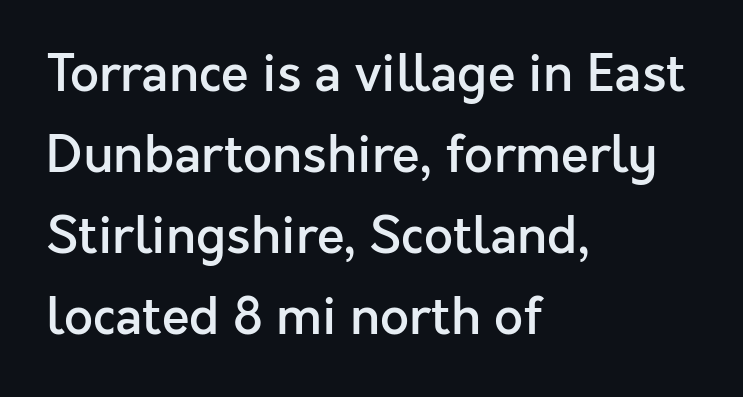
Q: Is the text bold? A: Semi-bold.
Q: Is the text italic (slanted)? A: No, it is upright.
Q: Is the typeface a serif or a sans-serif typeface? A: Sans-serif.
Q: Is the text underlined? A: No.
Q: How is the paragraph aligned? A: Left-aligned.
Q: Is the spacing between letters normal or unusually wide? A: Normal.
Q: Is the spacing between lines tight, normal or loose? A: Normal.
Q: Width (condensed, normal, or wide)? A: Normal.
Q: x-height? A: Medium.
Q: Monospaced? A: No.
